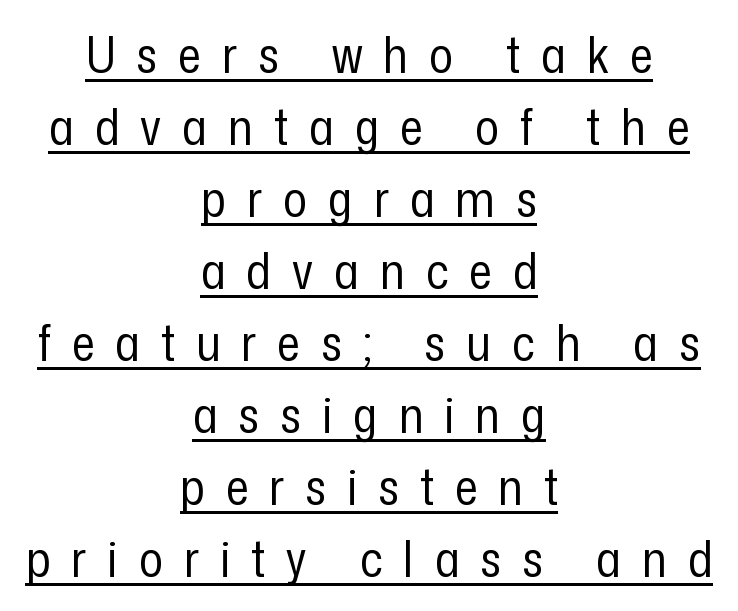
The image shows 50 px regular-weight, condensed sans-serif type, upright; set centered, normal line spacing (1.44x), unusually wide letter spacing (+0.42 em), underlined; low stroke contrast and a medium x-height.
